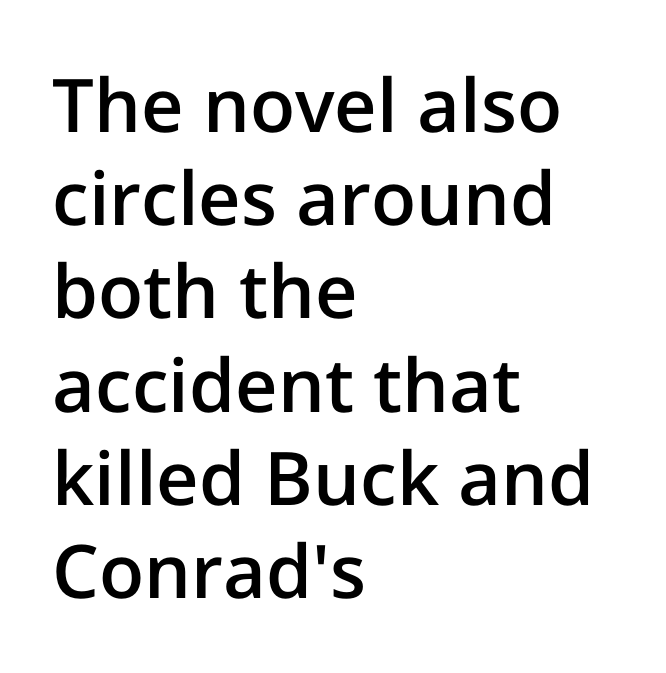
The block of text has a typical density, with ordinary space between rows. Looks like regular typesetting: each glyph gets only the width it needs. Tall strokes in this sample are plumb rather than angled. Caption: standard tracking, unaltered.
